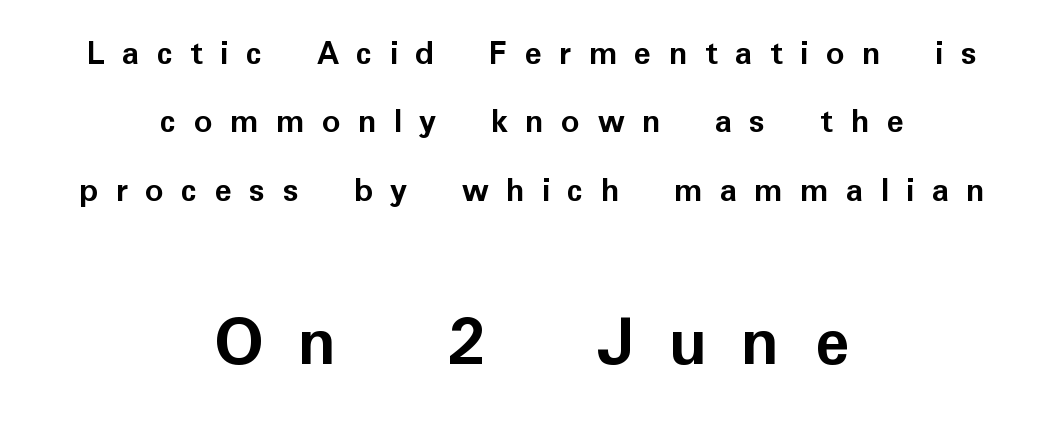
Ascenders rise straight up at ninety degrees. Character size in the trailing block exceeds that of the leading block. Pretty heavy lettering here — definitely bold. Honestly, there is no underline to notice here at all.
